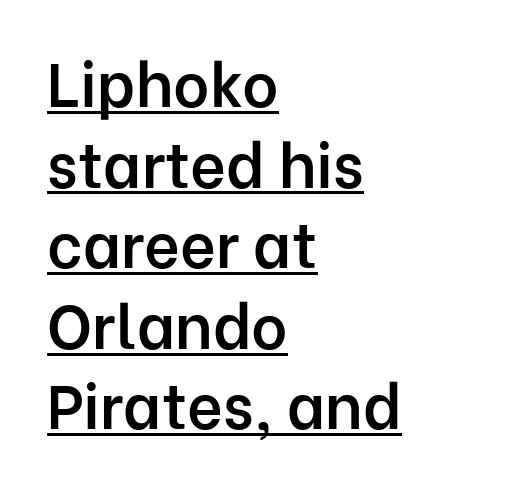
The letters stand straight up with perfectly vertical stems. In terms of weight, the rendering is demibold, just under bold. This rendering features underlined lettering. Note the varied advance widths — an 'i' is clearly narrower than an 'm'. Vertically, the passage feels balanced, rows spaced as you'd expect. Spacing between characters is what you'd get straight out of the box.
